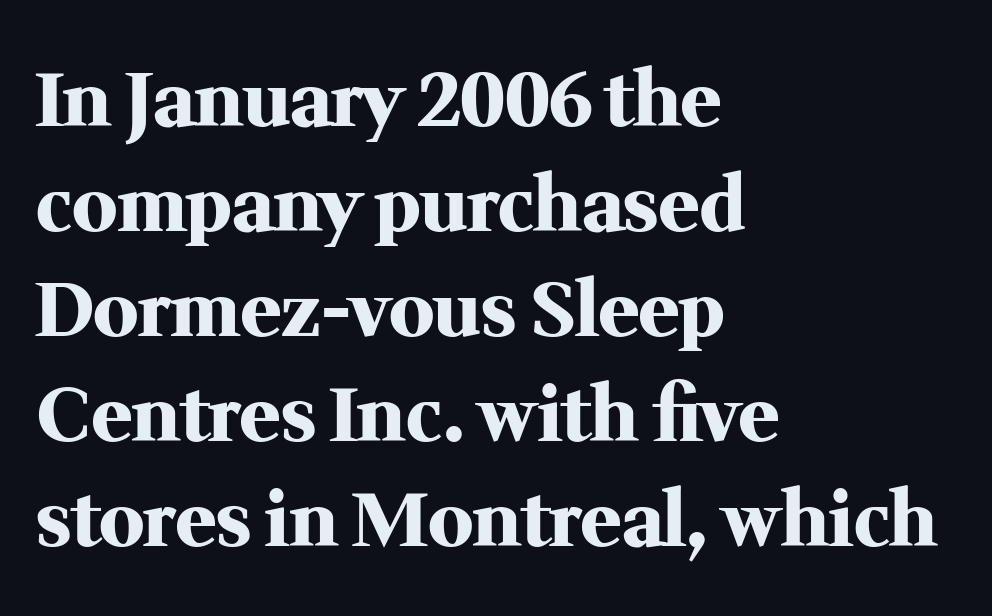
The image shows 75 px heavy serif type, upright; set left-aligned, normal line spacing (1.4x), normal letter spacing, not underlined; medium stroke contrast and a medium x-height.
